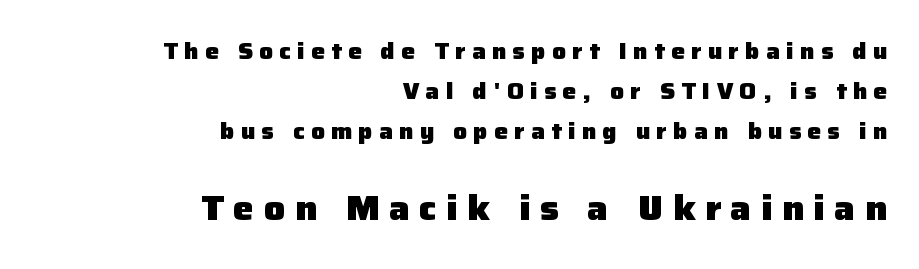
Q: Is the text bold? A: Yes.
Q: Is the text italic (slanted)? A: No, it is upright.
Q: Is the typeface a serif or a sans-serif typeface? A: Sans-serif.
Q: Is the text underlined? A: No.
Q: How is the paragraph aligned? A: Right-aligned.
Q: Is the spacing between letters normal or unusually wide? A: Unusually wide.
Q: Which block of text is set in a larger size, the first (top) or the second (bottom)? A: The second (bottom) one.
Q: Width (condensed, normal, or wide)? A: Normal.
Q: Stroke contrast? A: Low.
Q: x-height? A: Medium.
Q: Monospaced? A: No.
